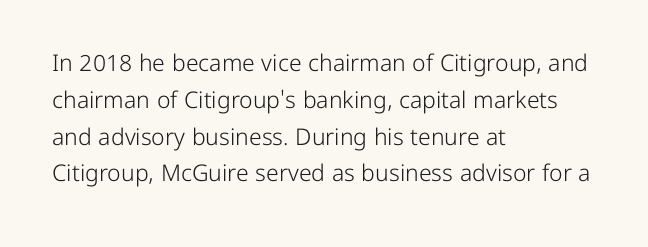
The rendering uses a moderate line-height, typical for paragraphs. The cut favours lightness, reaching ordinary text weight at its darkest. This is roman type, the default non-slanted kind. A student would call this left alignment; a typographer would say flush left, rag right. Honestly, there is no underline to notice here at all. The letterforms sit shoulder to shoulder at normal distance.
